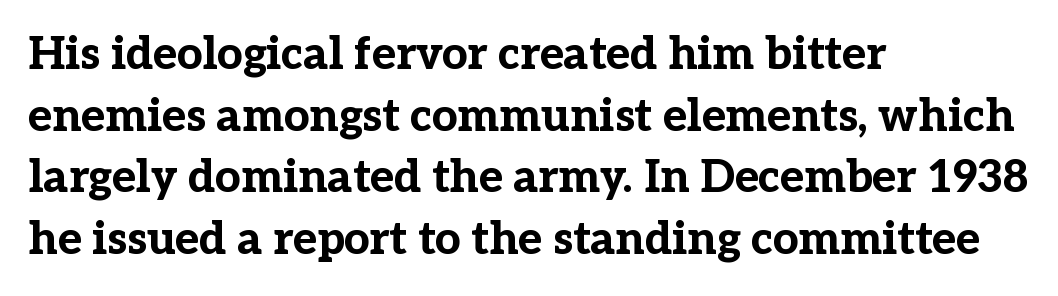
{"serif": "yes", "italic": "no", "bold": "yes", "weight": "bold", "width": "normal", "stroke_contrast": "low", "x_height": "medium", "monospaced": "no", "underline": "no", "align": "left", "line_spacing": "normal", "line_spacing_ratio": 1.37, "letter_spacing": "normal", "letter_spacing_em": 0.0, "glyph_px": 45}
